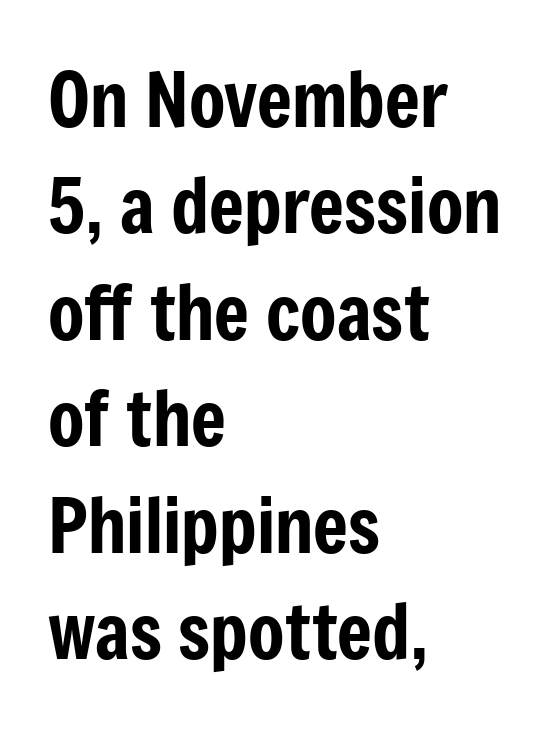
{"serif": "no", "italic": "no", "width": "condensed", "stroke_contrast": "low", "x_height": "medium", "monospaced": "no", "underline": "no", "align": "left", "line_spacing": "normal", "line_spacing_ratio": 1.42, "letter_spacing": "normal", "letter_spacing_em": 0.0, "glyph_px": 75}
